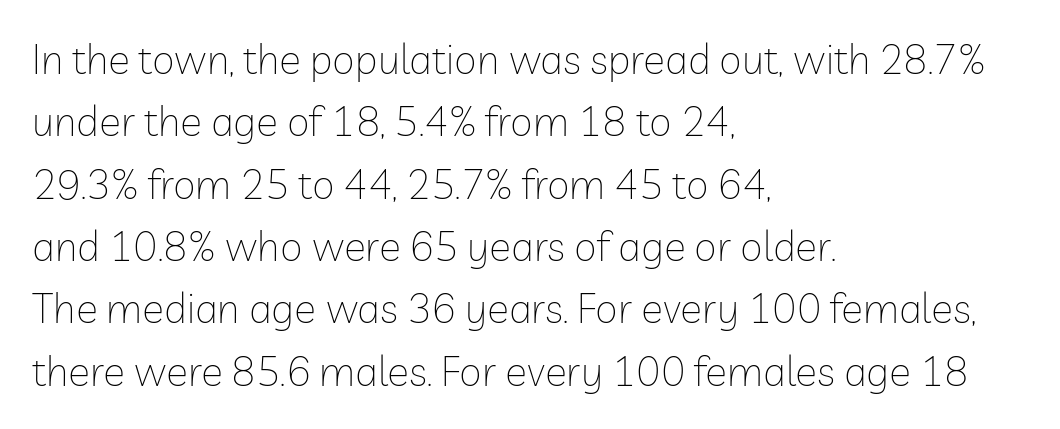
{"serif": "no", "italic": "no", "bold": "no", "weight": "thin", "width": "normal", "stroke_contrast": "low", "x_height": "medium", "monospaced": "no", "underline": "no", "align": "left", "line_spacing": "normal", "line_spacing_ratio": 1.52, "letter_spacing": "normal", "letter_spacing_em": 0.0, "glyph_px": 41}
